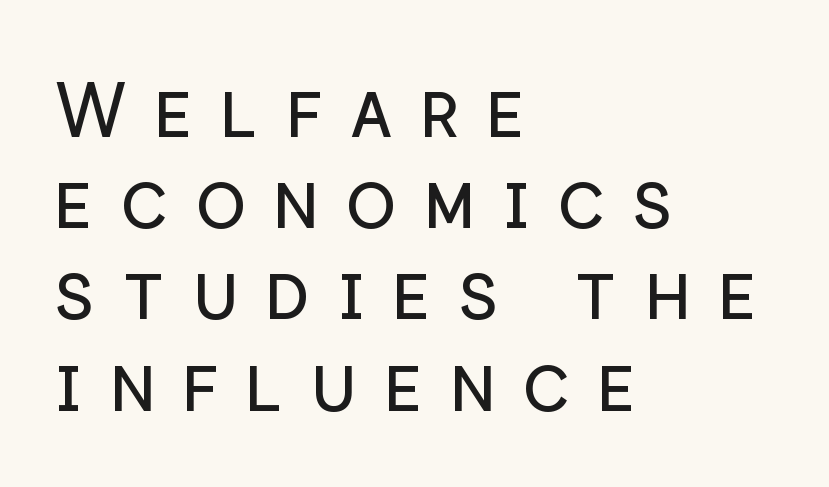
{"serif": "no", "italic": "no", "bold": "no", "weight": "regular", "width": "normal", "stroke_contrast": "low", "x_height": "medium", "monospaced": "no", "underline": "no", "align": "left", "line_spacing_ratio": 1.2, "letter_spacing": "wide", "letter_spacing_em": 0.35, "glyph_px": 76}
